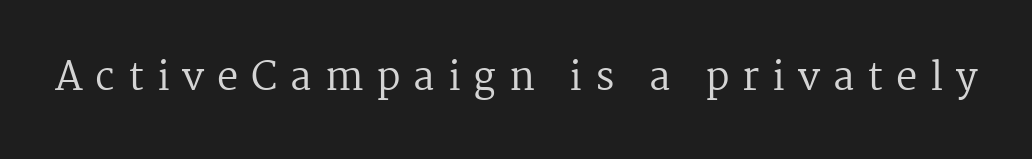
Q: Is the text bold? A: No.
Q: Is the text italic (slanted)? A: No, it is upright.
Q: Is the typeface a serif or a sans-serif typeface? A: Serif.
Q: Is the text underlined? A: No.
Q: Is the spacing between letters normal or unusually wide? A: Unusually wide.
Q: Width (condensed, normal, or wide)? A: Normal.
Q: Stroke contrast? A: Medium.
Q: x-height? A: Medium.
Q: Monospaced? A: No.
